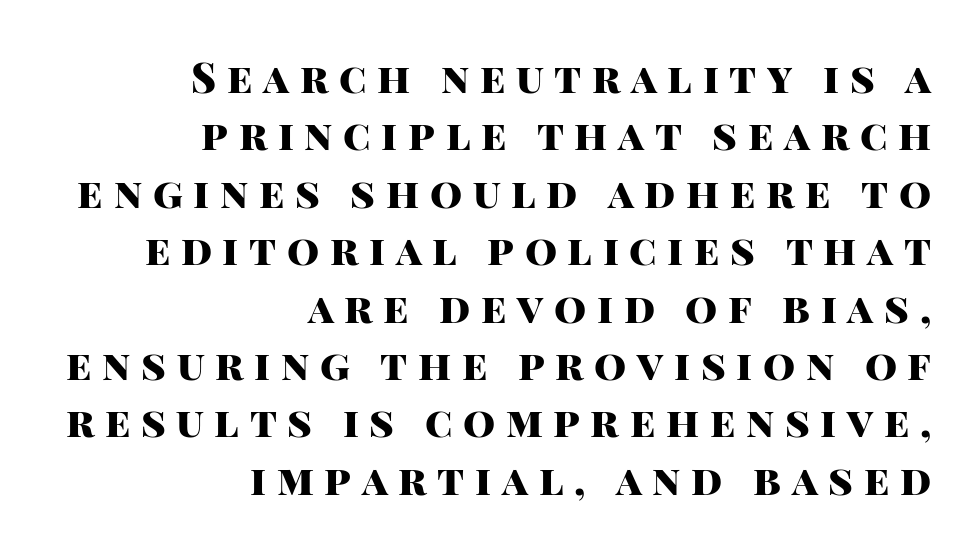
Q: Is the text bold? A: Yes.
Q: Is the text italic (slanted)? A: No, it is upright.
Q: Is the typeface a serif or a sans-serif typeface? A: Sans-serif.
Q: Is the text underlined? A: No.
Q: How is the paragraph aligned? A: Right-aligned.
Q: Is the spacing between letters normal or unusually wide? A: Unusually wide.
Q: Is the spacing between lines tight, normal or loose? A: Normal.
Q: Width (condensed, normal, or wide)? A: Normal.
Q: Stroke contrast? A: High.
Q: x-height? A: Large.
Q: Monospaced? A: No.
